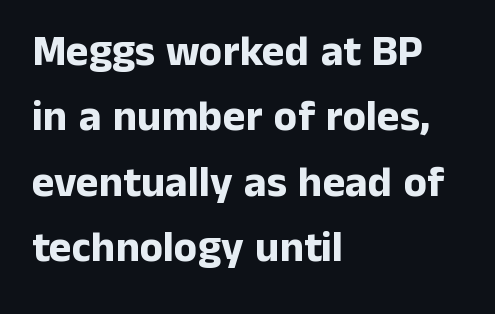
Q: Is the text bold? A: Yes.
Q: Is the text italic (slanted)? A: No, it is upright.
Q: Is the typeface a serif or a sans-serif typeface? A: Sans-serif.
Q: Is the text underlined? A: No.
Q: How is the paragraph aligned? A: Left-aligned.
Q: Is the spacing between letters normal or unusually wide? A: Normal.
Q: Is the spacing between lines tight, normal or loose? A: Normal.
Q: Width (condensed, normal, or wide)? A: Normal.
Q: Stroke contrast? A: Low.
Q: x-height? A: Medium.
Q: Monospaced? A: No.
